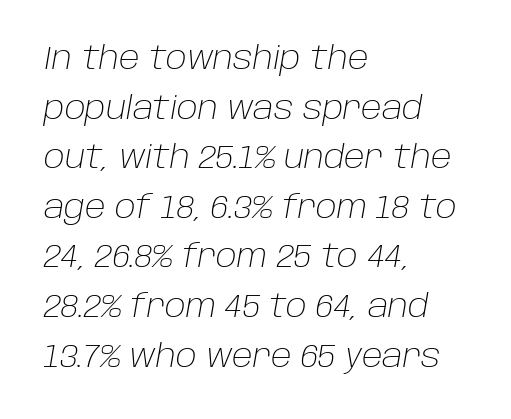
{"italic": "yes", "lean": "right", "slant_degrees": 10, "bold": "no", "weight": "light", "width": "normal", "stroke_contrast": "low", "x_height": "large", "monospaced": "no", "underline": "no", "align": "left", "line_spacing": "normal", "line_spacing_ratio": 1.6, "letter_spacing": "normal", "letter_spacing_em": 0.0, "glyph_px": 31}
